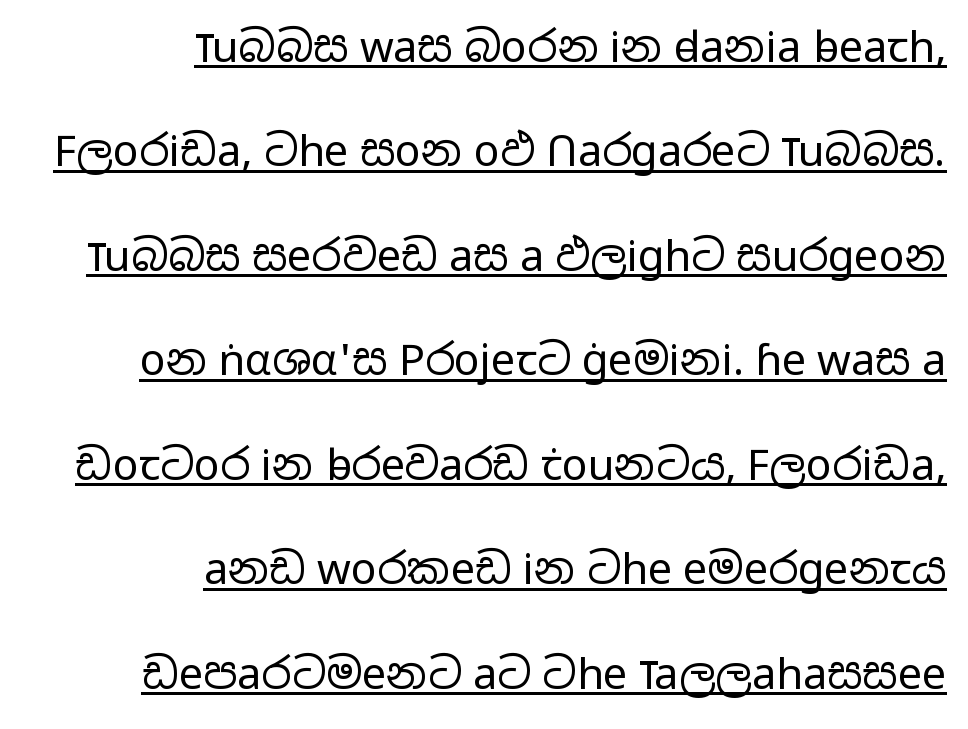
The image shows 43 px regular-weight, wide sans-serif type, upright; set right-aligned, loose line spacing (2.43x), normal letter spacing, underlined; low stroke contrast and a medium x-height.
